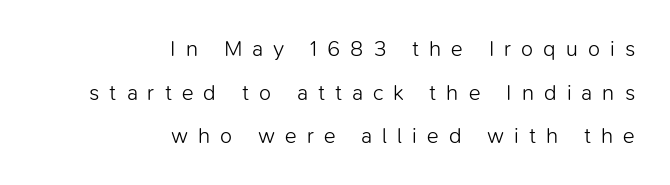
The space directly below the letters is spotless. No heavy texture on the line: the type isn't bold. Each word looks stretched out because of the extra space between its letters. The letters stand upright; this is a roman face. Line spacing here is loose.
